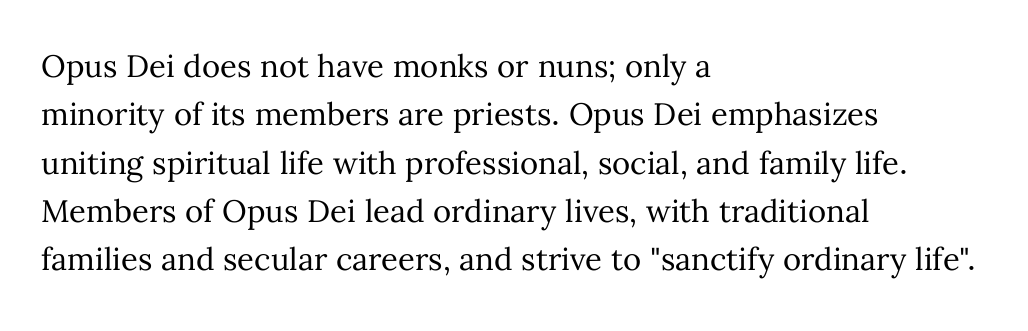
{"italic": "no", "bold": "no", "weight": "regular", "width": "normal", "stroke_contrast": "medium", "x_height": "medium", "monospaced": "no", "underline": "no", "align": "left", "line_spacing": "normal", "line_spacing_ratio": 1.56, "letter_spacing": "normal", "letter_spacing_em": 0.0, "glyph_px": 31}
